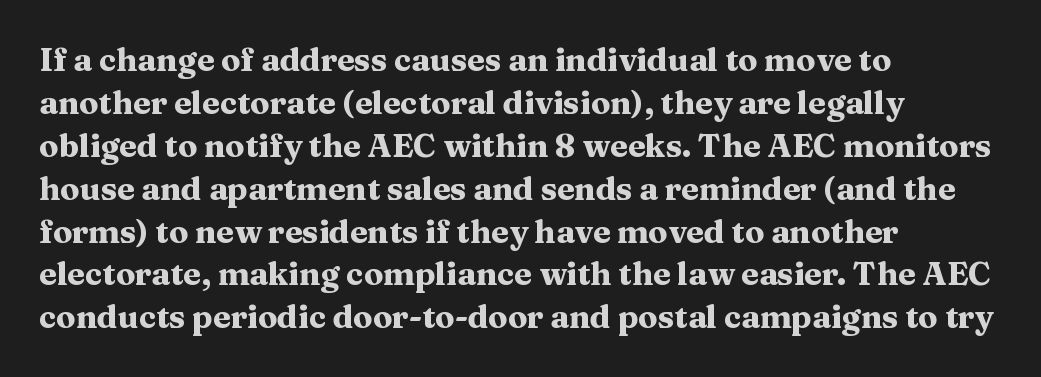
Unmarked baselines from the first word to the last. Evenly set lines give the paragraph a standard silhouette. This is the regular roman posture of the typeface. The rendering uses natural spacing where letterforms have individual widths.
